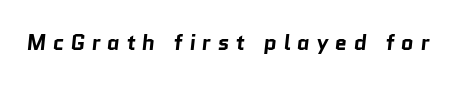
The image shows 22 px bold type; set unusually wide letter spacing (+0.29 em), not underlined.
